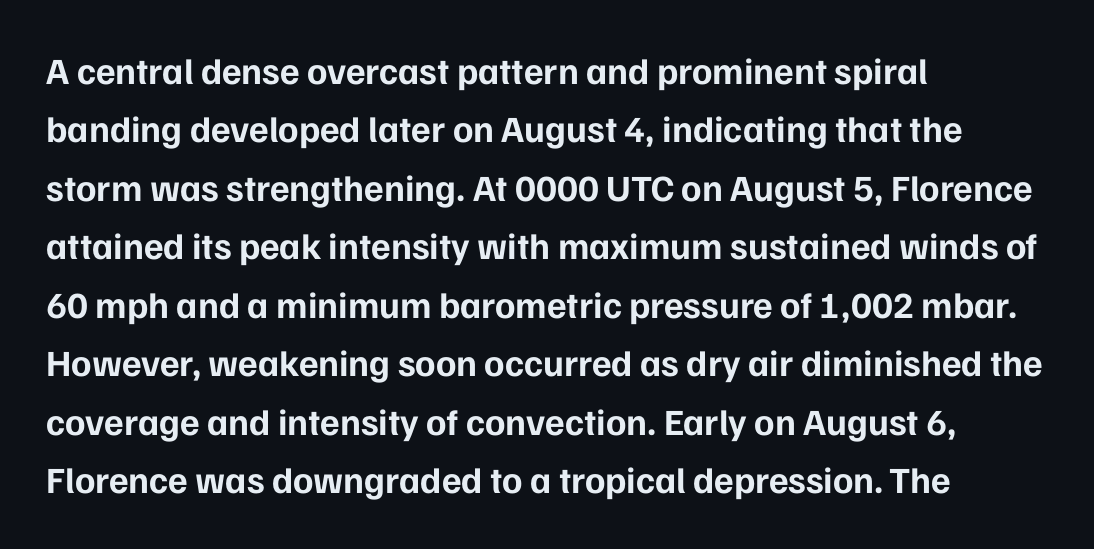
You could not count columns in this text — the font is proportionally spaced. The face used here has the dense, thick strokes of a bold. Notice how descenders clear the ascenders below comfortably — that's standard leading. Letterform terminals end flat and unadorned throughout the passage.
